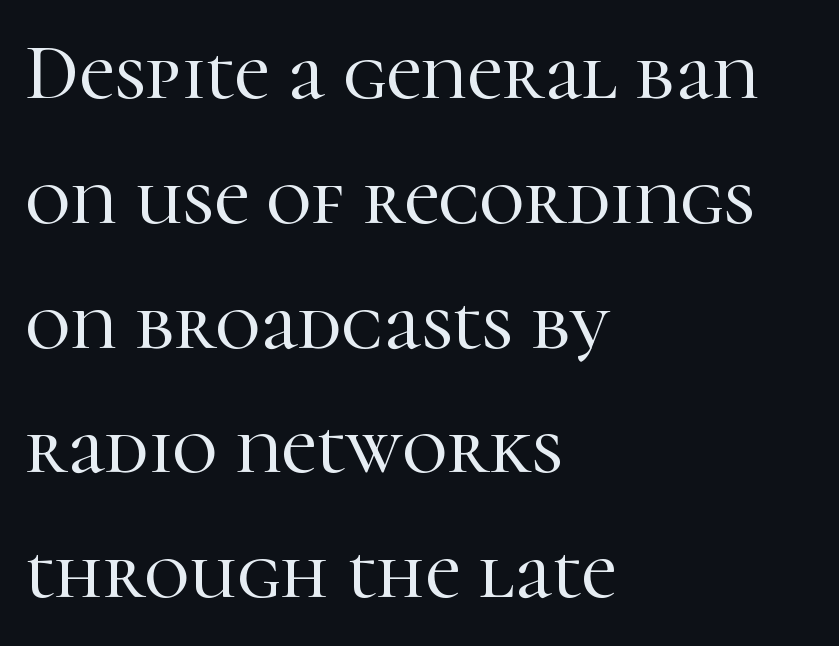
The image shows 78 px serif type, upright; set left-aligned, normal line spacing (1.6x), normal letter spacing, not underlined; high stroke contrast and a medium x-height.
